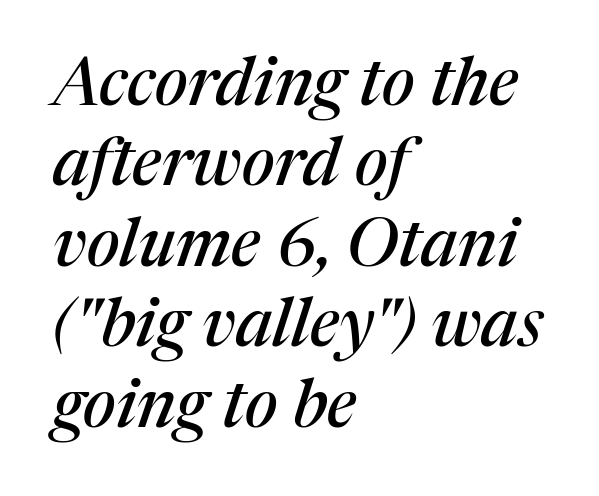
The face used here is proportionally spaced, like ordinary book or web type. This sample uses an oblique cut, with every glyph tilted off the vertical. Descenders hang freely into open space. Does extra space separate the letters? No, they use regular spacing.
